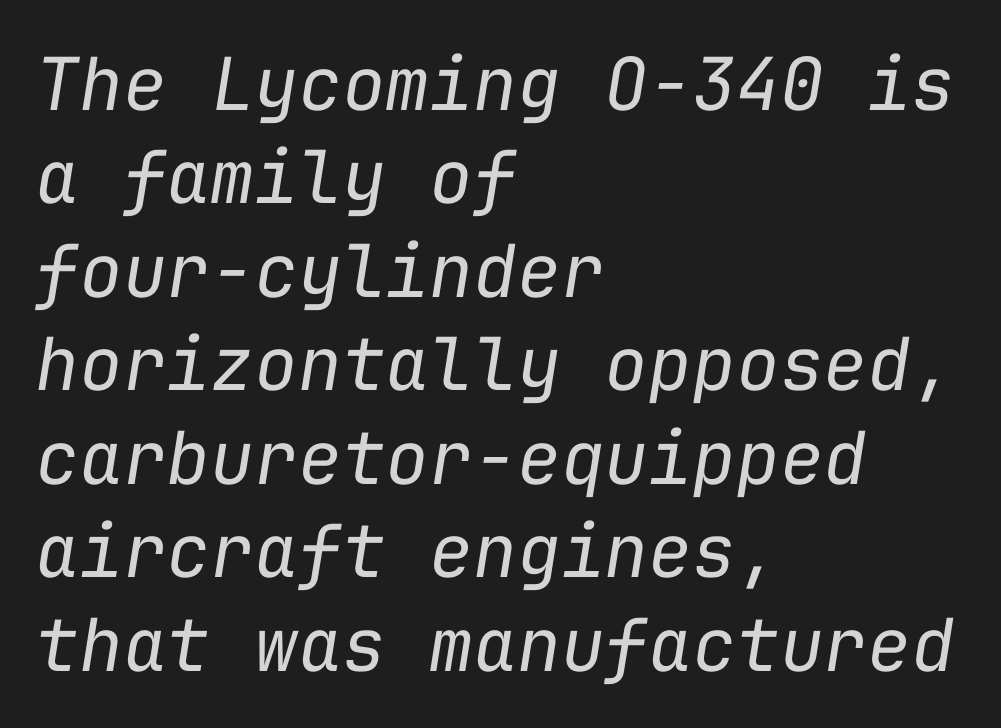
Just letters on the line, the space beneath them empty. Looking at the ascenders, they clearly lean. This is not heavy type; no bold has been used. Visually the block forms a straight wall on the left and a jagged coastline on the right.
